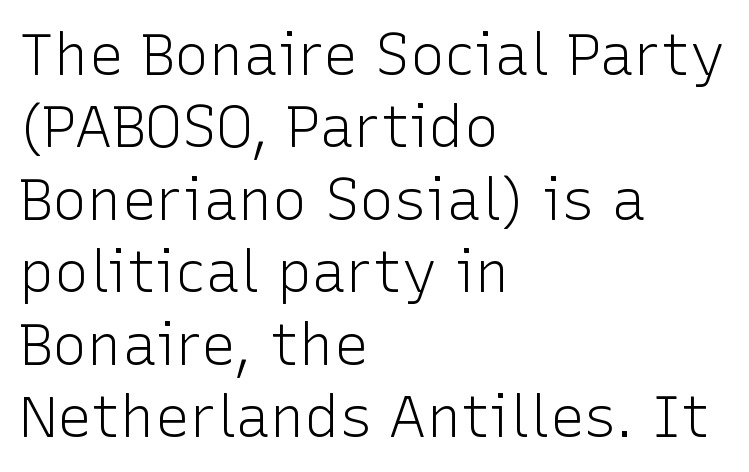
Unlike a traditional serif, this face leaves its strokes unadorned. Each letter keeps its own natural width here, so spacing adapts to shape. The glyphs are unaccompanied by any horizontal stroke below them. These lines sit exactly where default settings would place them.
